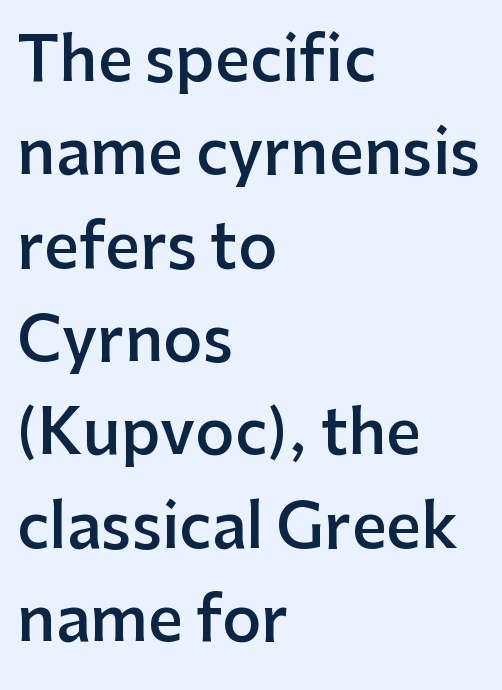
The image shows 61 px semibold sans-serif type, upright; set left-aligned, normal line spacing (1.53x), normal letter spacing, not underlined; low stroke contrast and a medium x-height.
